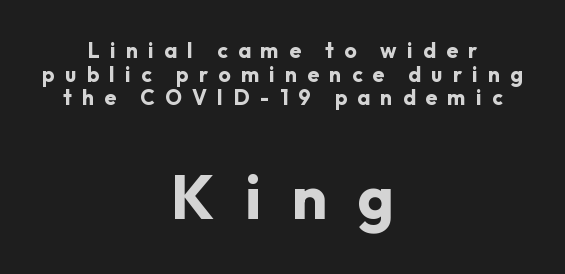
{"serif": "no", "italic": "no", "bold": "yes", "weight": "bold", "width": "normal", "stroke_contrast": "low", "x_height": "medium", "monospaced": "no", "underline": "no", "align": "center", "line_spacing": "tight", "line_spacing_ratio": 1.12, "letter_spacing": "wide", "letter_spacing_em": 0.49, "larger_block": "second", "size_ratio": 2.95, "glyph_px": 62}
